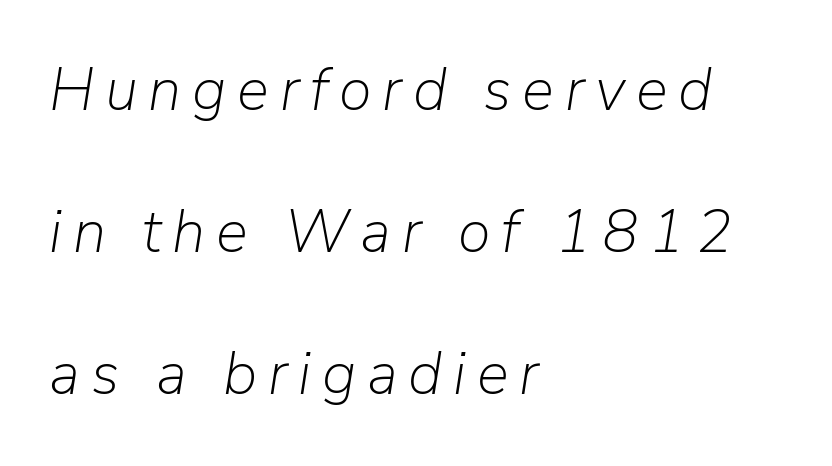
Would a proofreader flag this as italicized? Yes. Decoration check: the copy has no underline. Stem width sits at or under what a default text font uses. Here the designer chose a conventional face with non-uniform glyph widths.
